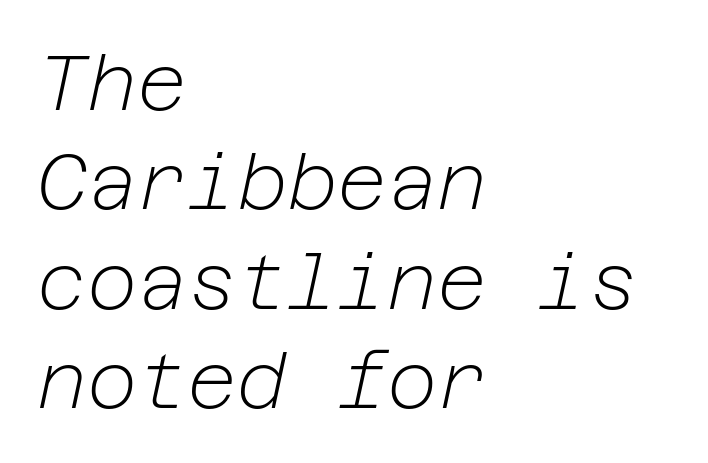
Q: Is the text bold? A: No.
Q: Is the text italic (slanted)? A: Yes, it leans right by about 12 degrees.
Q: Is the text underlined? A: No.
Q: How is the paragraph aligned? A: Left-aligned.
Q: Is the spacing between letters normal or unusually wide? A: Normal.
Q: Is the spacing between lines tight, normal or loose? A: Normal.
Q: Width (condensed, normal, or wide)? A: Normal.
Q: Stroke contrast? A: Low.
Q: x-height? A: Medium.
